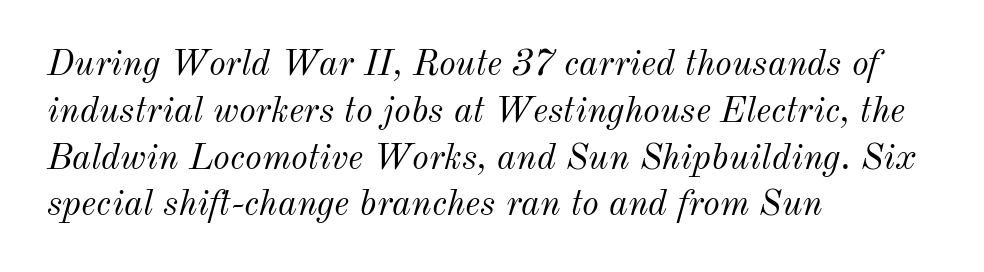
The image shows 36 px light type, italic (leaning right); set left-aligned, normal line spacing (1.3x), normal letter spacing, not underlined; medium stroke contrast and a small x-height.
